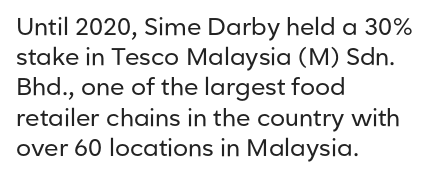
The weight would be labelled regular, book, light, or lighter still. Every stem runs plumb, perpendicular to the baseline. Descender tails drop into unmarked territory. One glance says typical: line gaps are just what's usual.
